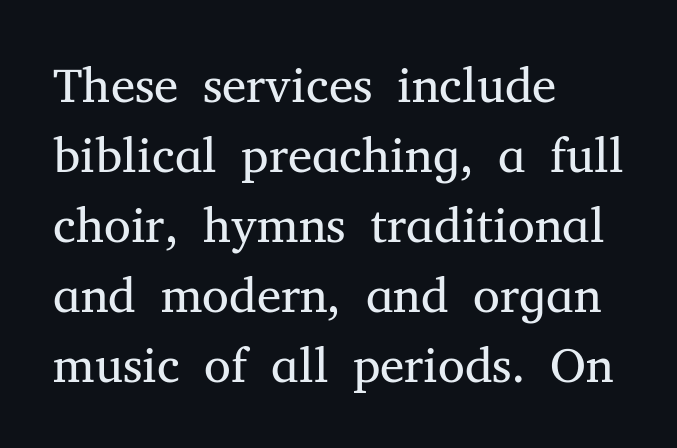
Q: Is the text bold? A: No.
Q: Is the text italic (slanted)? A: No, it is upright.
Q: Is the typeface a serif or a sans-serif typeface? A: Serif.
Q: Is the text underlined? A: No.
Q: How is the paragraph aligned? A: Left-aligned.
Q: Is the spacing between letters normal or unusually wide? A: Normal.
Q: Is the spacing between lines tight, normal or loose? A: Normal.
Q: Width (condensed, normal, or wide)? A: Normal.
Q: Stroke contrast? A: Medium.
Q: x-height? A: Medium.
Q: Monospaced? A: No.
